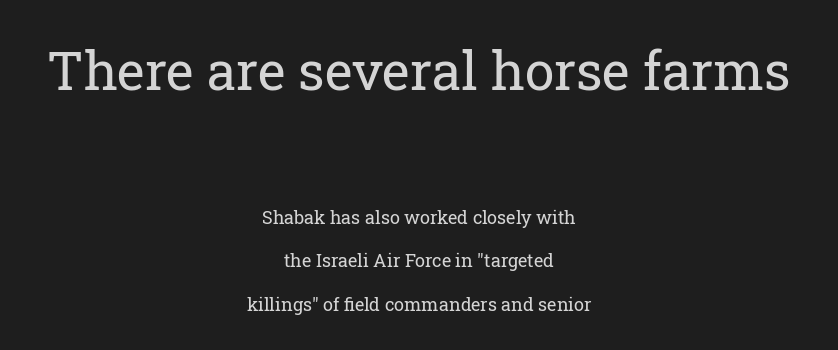
Does the leading feel generous? Absolutely, it's lavish. In CSS terms this would be text-align: center. The typesetting does not lean heavy: it is not bold. Is this a sans? No — the strokes have serifs. Spacing verdict: proportional, widths tailored to each character.
